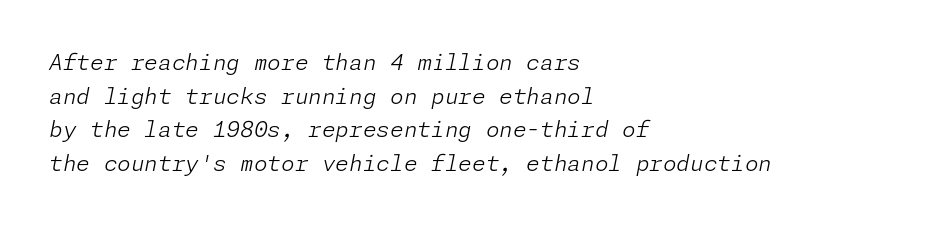
Q: Is the text bold? A: No.
Q: Is the text italic (slanted)? A: Yes, it leans right by about 11 degrees.
Q: Is the text underlined? A: No.
Q: How is the paragraph aligned? A: Left-aligned.
Q: Is the spacing between letters normal or unusually wide? A: Normal.
Q: Is the spacing between lines tight, normal or loose? A: Normal.
